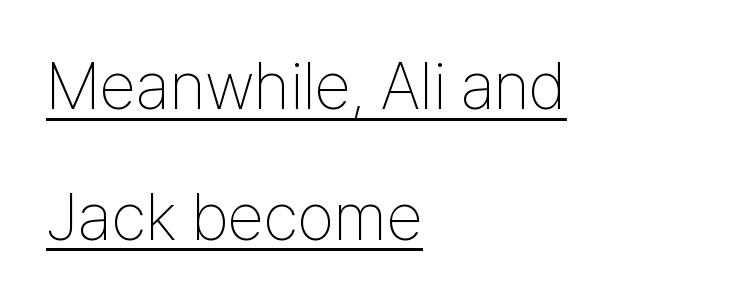
Q: Is the text bold? A: No.
Q: Is the text italic (slanted)? A: No, it is upright.
Q: Is the typeface a serif or a sans-serif typeface? A: Sans-serif.
Q: Is the text underlined? A: Yes.
Q: How is the paragraph aligned? A: Left-aligned.
Q: Is the spacing between letters normal or unusually wide? A: Normal.
Q: Is the spacing between lines tight, normal or loose? A: Loose.
Q: Width (condensed, normal, or wide)? A: Condensed.
Q: Stroke contrast? A: Low.
Q: x-height? A: Medium.
Q: Monospaced? A: No.
